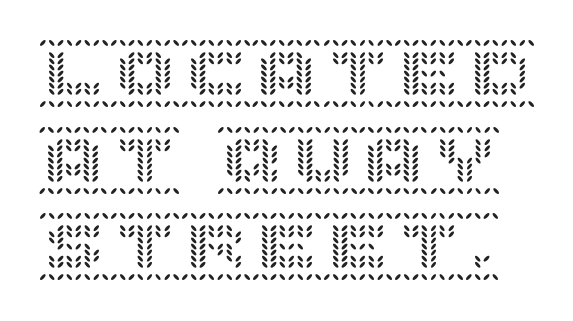
Q: Is the text italic (slanted)? A: No, it is upright.
Q: Is the text underlined? A: No.
Q: Is the spacing between letters normal or unusually wide? A: Normal.
Q: Width (condensed, normal, or wide)? A: Normal.
Q: x-height? A: Large.
